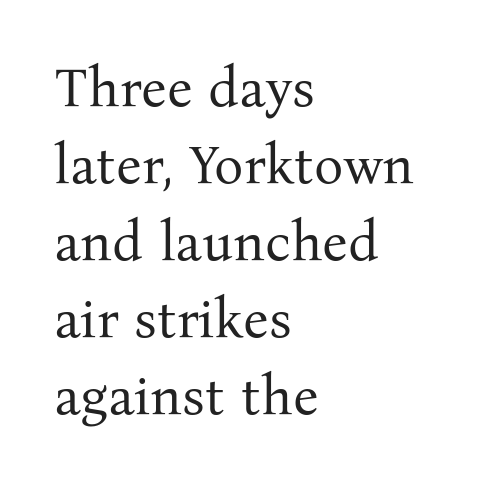
The image shows 55 px regular-weight serif type, upright; set left-aligned, normal line spacing (1.4x), normal letter spacing, not underlined; medium stroke contrast and a medium x-height.
